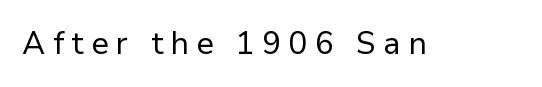
The image shows 31 px regular-weight sans-serif type, upright; set unusually wide letter spacing (+0.24 em), not underlined; low stroke contrast and a medium x-height.
